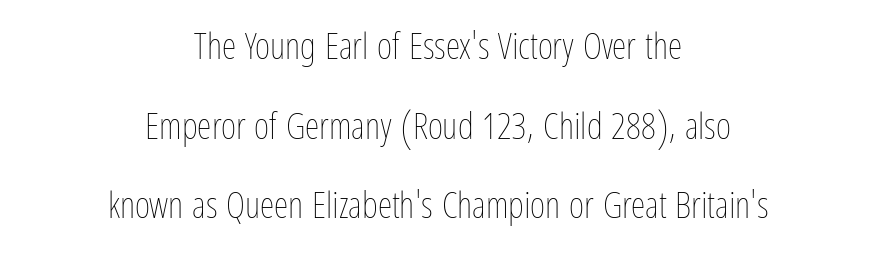
A typesetter would mark this as roman, not italic. A typesetter would call this proportional, since set widths differ per character. Short note: letters normally spaced. Compared with typical paragraphs, the rows here are farther apart. The setting favours the middle, as headings and verse often do. The typesetting does not lean heavy: it is not bold.
